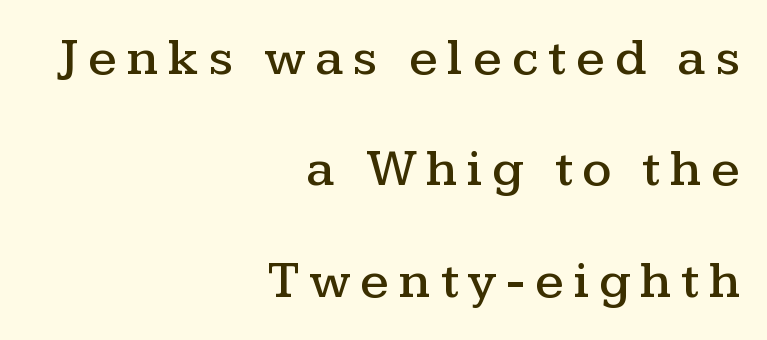
Q: Is the text italic (slanted)? A: No, it is upright.
Q: Is the typeface a serif or a sans-serif typeface? A: Serif.
Q: Is the text underlined? A: No.
Q: How is the paragraph aligned? A: Right-aligned.
Q: Is the spacing between lines tight, normal or loose? A: Loose.
Q: Width (condensed, normal, or wide)? A: Wide.
Q: Stroke contrast? A: Medium.
Q: x-height? A: Medium.
Q: Monospaced? A: No.
